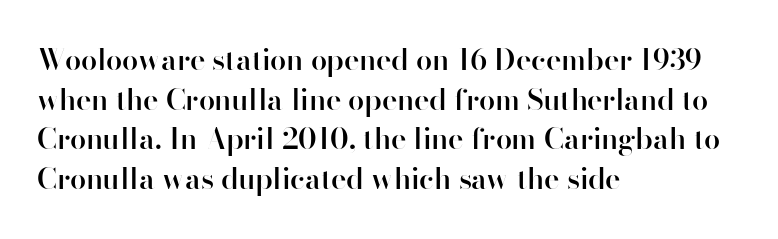
{"serif": "no", "italic": "no", "bold": "semi", "weight": "semibold", "width": "normal", "stroke_contrast": "high", "x_height": "small", "monospaced": "no", "underline": "no", "align": "left", "line_spacing": "normal", "line_spacing_ratio": 1.37, "letter_spacing": "normal", "letter_spacing_em": 0.0, "glyph_px": 29}
